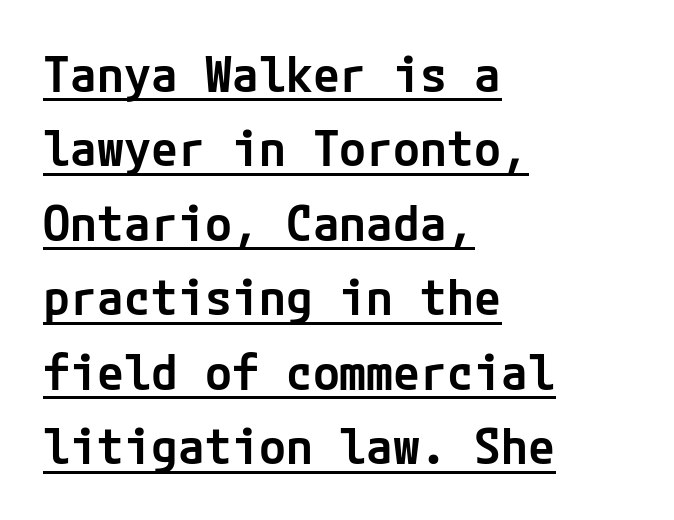
Q: Is the text bold? A: Semi-bold.
Q: Is the text italic (slanted)? A: No, it is upright.
Q: Is the typeface a serif or a sans-serif typeface? A: Sans-serif.
Q: Is the text underlined? A: Yes.
Q: How is the paragraph aligned? A: Left-aligned.
Q: Is the spacing between letters normal or unusually wide? A: Normal.
Q: Is the spacing between lines tight, normal or loose? A: Normal.
Q: Width (condensed, normal, or wide)? A: Normal.
Q: Stroke contrast? A: Low.
Q: x-height? A: Medium.
